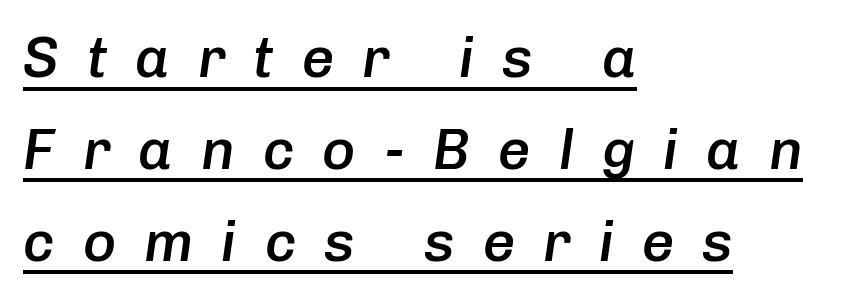
Q: Is the text bold? A: Semi-bold.
Q: Is the text italic (slanted)? A: Yes, it leans right by about 8 degrees.
Q: Is the text underlined? A: Yes.
Q: How is the paragraph aligned? A: Left-aligned.
Q: Is the spacing between letters normal or unusually wide? A: Unusually wide.
Q: Is the spacing between lines tight, normal or loose? A: Normal.
Q: Width (condensed, normal, or wide)? A: Normal.
Q: Stroke contrast? A: Low.
Q: x-height? A: Medium.
Q: Monospaced? A: No.
